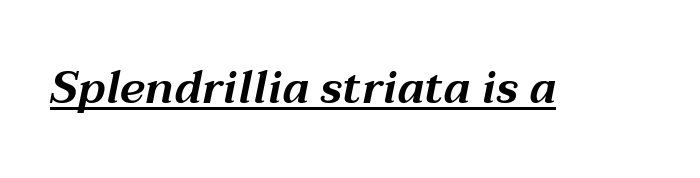
Q: Is the text italic (slanted)? A: Yes, it leans right by about 12 degrees.
Q: Is the text underlined? A: Yes.
Q: Is the spacing between letters normal or unusually wide? A: Normal.
Q: Width (condensed, normal, or wide)? A: Wide.
Q: Stroke contrast? A: Medium.
Q: x-height? A: Medium.
Q: Monospaced? A: No.
